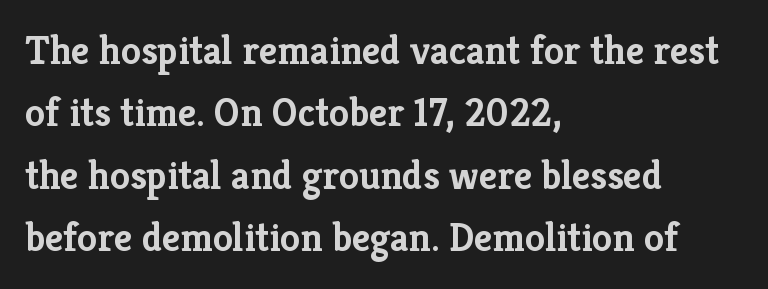
Descenders are the only things crossing below the line. Heavy-handed strokes throughout: this text is bold. The type family on display is of the serif kind. The rendering keeps characters at their native spacing.
